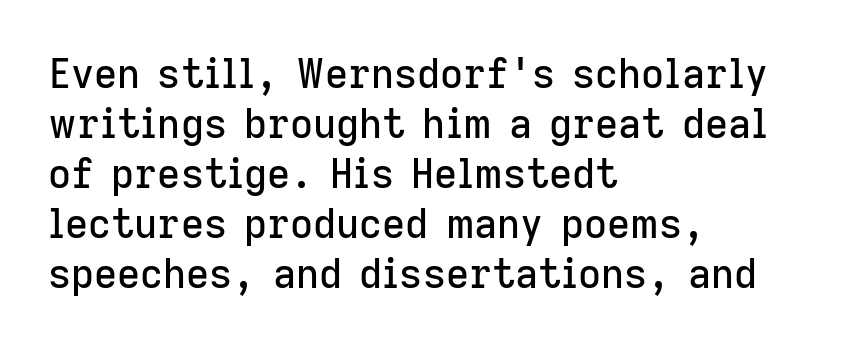
The image shows 40 px sans-serif type, upright; set left-aligned, normal line spacing (1.25x), normal letter spacing, not underlined; low stroke contrast and a medium x-height.
